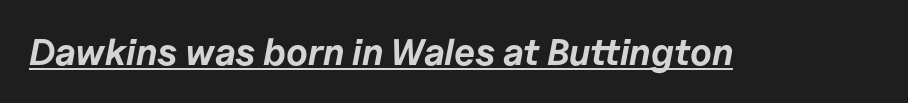
{"italic": "yes", "lean": "right", "slant_degrees": 11, "bold": "yes", "weight": "bold", "width": "normal", "stroke_contrast": "low", "x_height": "medium", "monospaced": "no", "underline": "yes", "letter_spacing": "normal", "letter_spacing_em": 0.0, "glyph_px": 37}
